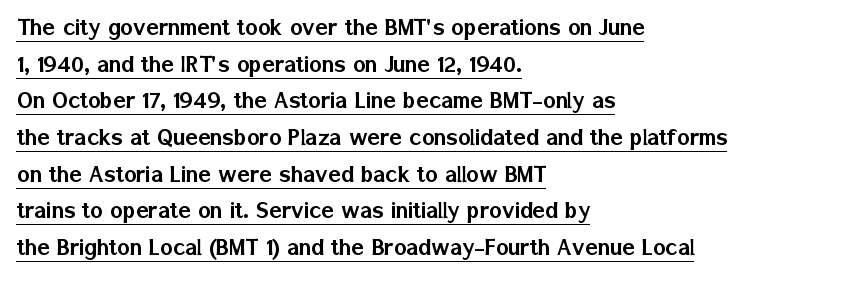
The image shows 26 px text type, upright; set left-aligned, normal line spacing (1.41x), normal letter spacing, underlined.
